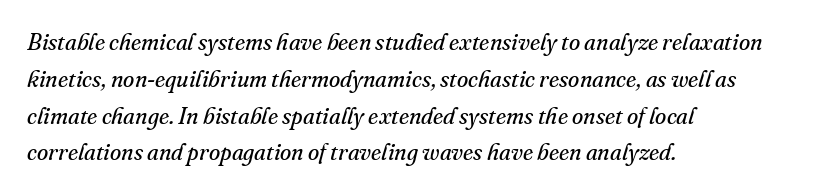
Q: Is the text bold? A: No.
Q: Is the text italic (slanted)? A: Yes, it leans right by about 16 degrees.
Q: Is the text underlined? A: No.
Q: How is the paragraph aligned? A: Left-aligned.
Q: Is the spacing between letters normal or unusually wide? A: Normal.
Q: Is the spacing between lines tight, normal or loose? A: Normal.
